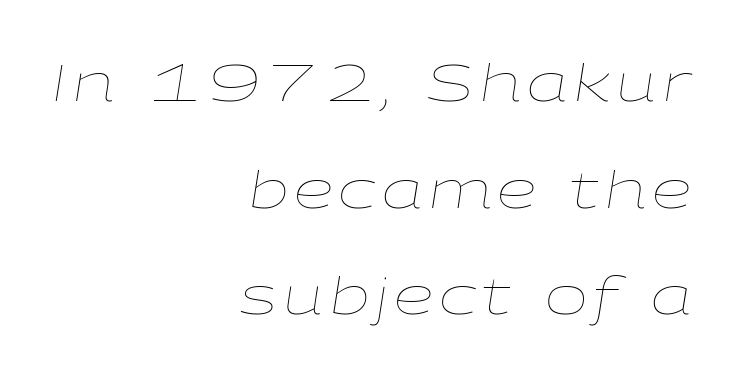
Line ends are locked; line starts wander. Notice how the stems are inclined rather than vertical — that's the hallmark of italics. The glyphs are unaccompanied by any horizontal stroke below them. The rendering uses a large line-height, opening up the rows.
